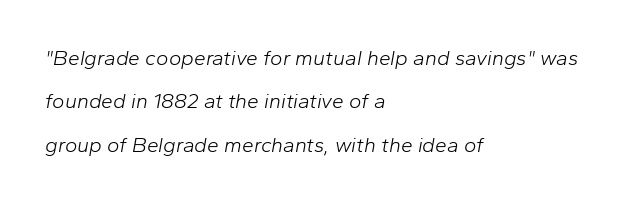
The image shows 21 px text type, italic (leaning right); set left-aligned, loose line spacing (2.07x), normal letter spacing, not underlined.
